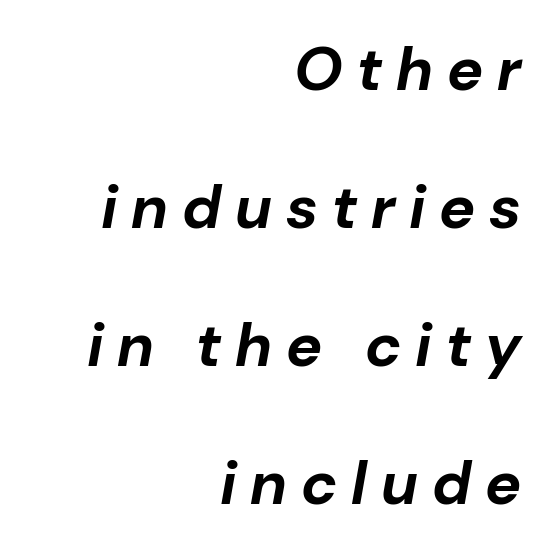
The glyphs are unaccompanied by any horizontal stroke below them. Note the varied advance widths — an 'i' is clearly narrower than an 'm'. Compared with typical body copy, the letter spacing here is much looser. Every letter is thick-stroked: bold, no question. In terms of leading, this rendering errs on the spacious side. There's an unmistakable incline to the writing here.
